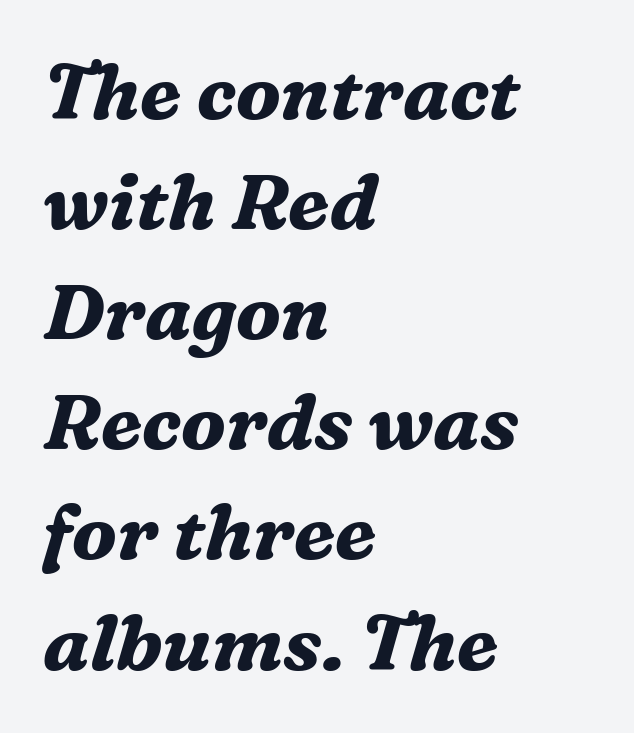
{"serif": "yes", "italic": "yes", "lean": "right", "slant_degrees": 16, "bold": "yes", "weight": "bold", "width": "normal", "stroke_contrast": "medium", "x_height": "medium", "monospaced": "no", "underline": "no", "align": "left", "line_spacing": "normal", "line_spacing_ratio": 1.43, "letter_spacing": "normal", "letter_spacing_em": 0.0, "glyph_px": 77}
